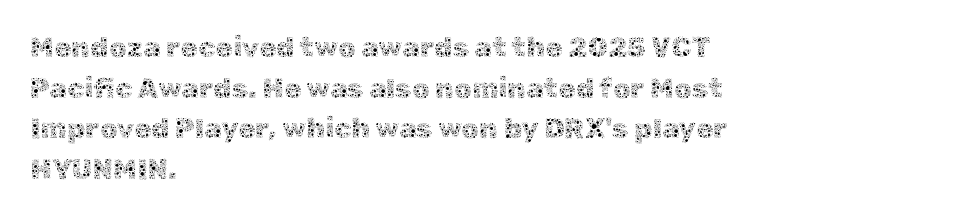
Rows of type keep a routine distance in the vertical direction. Varying glyph widths throughout — classic text-font behaviour. Stems and bowls with no extra thickness — not bold. Glance below the letters and you will spot only blank space. This sample uses plain, unmodified letter spacing. If you drew a line through each stem, it would be perfectly vertical.
